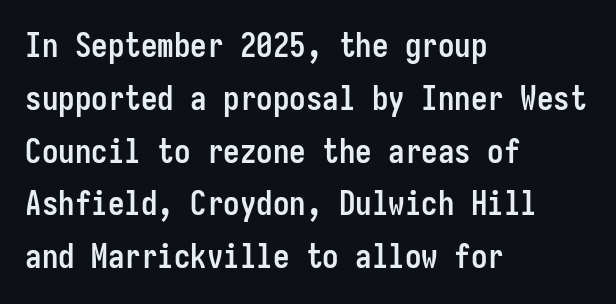
The image shows 33 px semibold, condensed sans-serif type, upright, monospaced; set left-aligned, normal line spacing (1.6x), normal letter spacing, not underlined; low stroke contrast and a medium x-height.
